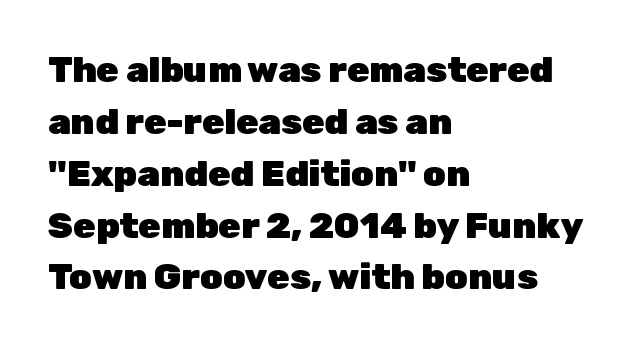
Compared with an ordinary text face, these strokes are far heavier — a full bold. Honestly, the row spacing looks completely unremarkable. Grotesque or geometric, the face here clearly has no serifs. Quick note: underline off. The face used here is rendered with its standard letterfit. Horizontally, the lines are justified to the leading edge only.
